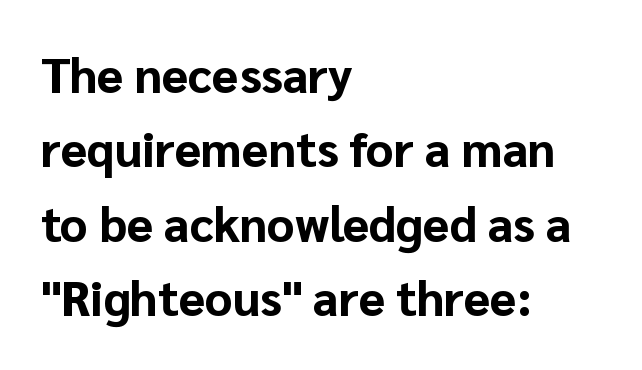
{"serif": "no", "italic": "no", "bold": "yes", "weight": "bold", "width": "normal", "stroke_contrast": "low", "x_height": "medium", "monospaced": "no", "underline": "no", "align": "left", "line_spacing": "normal", "line_spacing_ratio": 1.55, "letter_spacing": "normal", "letter_spacing_em": 0.0, "glyph_px": 48}
